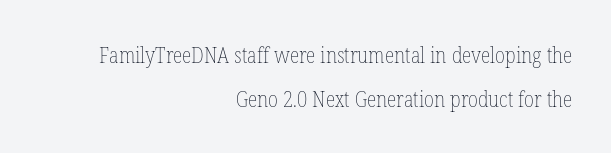
Q: Is the text bold? A: No.
Q: Is the text italic (slanted)? A: No, it is upright.
Q: Is the text underlined? A: No.
Q: How is the paragraph aligned? A: Right-aligned.
Q: Is the spacing between letters normal or unusually wide? A: Normal.
Q: Is the spacing between lines tight, normal or loose? A: Loose.
